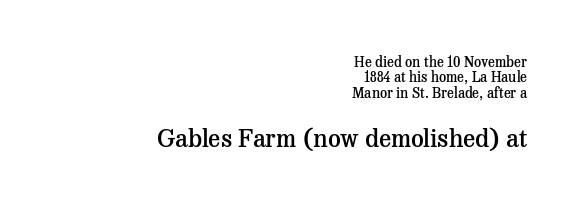
Q: Is the text bold? A: Semi-bold.
Q: Is the text italic (slanted)? A: No, it is upright.
Q: Is the text underlined? A: No.
Q: How is the paragraph aligned? A: Right-aligned.
Q: Is the spacing between letters normal or unusually wide? A: Normal.
Q: Is the spacing between lines tight, normal or loose? A: Tight.
Q: Which block of text is set in a larger size, the first (top) or the second (bottom)? A: The second (bottom) one.
